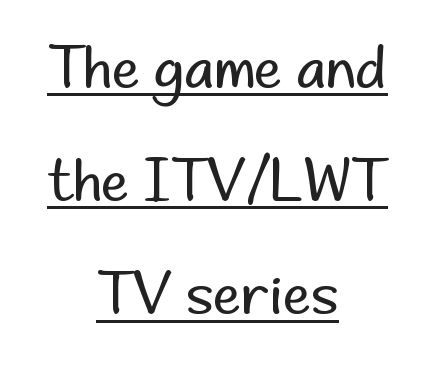
{"serif": "no", "italic": "no", "bold": "no", "weight": "regular", "width": "normal", "stroke_contrast": "low", "x_height": "small", "monospaced": "no", "underline": "yes", "align": "center", "line_spacing": "loose", "line_spacing_ratio": 2.02, "letter_spacing": "normal", "letter_spacing_em": 0.0, "glyph_px": 56}
